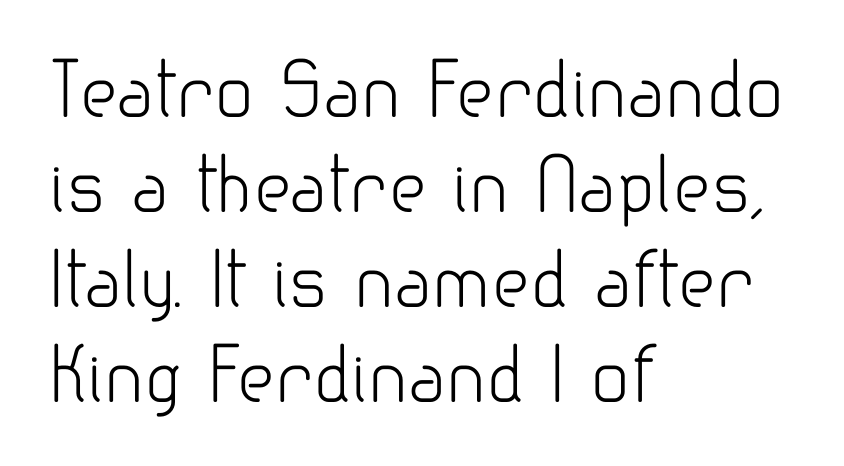
Type without underlining. The text was rendered using a sans face with plain stroke endings. Short note: letters normally spaced. Each letter keeps its own natural width here, so spacing adapts to shape. Ink coverage per letter is moderate at most.
